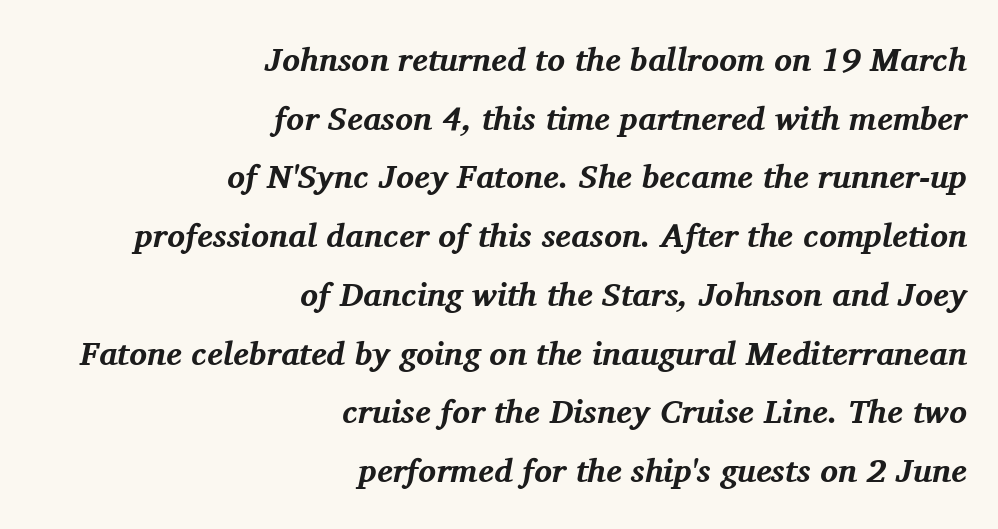
Q: Is the text bold? A: Yes.
Q: Is the text italic (slanted)? A: Yes, it leans right by about 11 degrees.
Q: Is the typeface a serif or a sans-serif typeface? A: Serif.
Q: Is the text underlined? A: No.
Q: How is the paragraph aligned? A: Right-aligned.
Q: Is the spacing between letters normal or unusually wide? A: Normal.
Q: Width (condensed, normal, or wide)? A: Normal.
Q: Stroke contrast? A: Medium.
Q: x-height? A: Medium.
Q: Monospaced? A: No.
